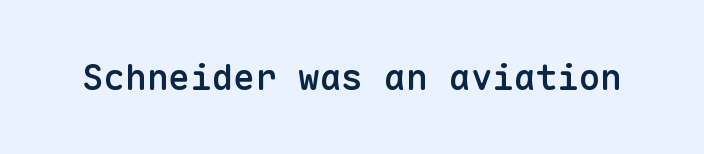
The image shows 36 px semibold sans-serif type, upright, monospaced; set normal letter spacing, not underlined; low stroke contrast and a medium x-height.
